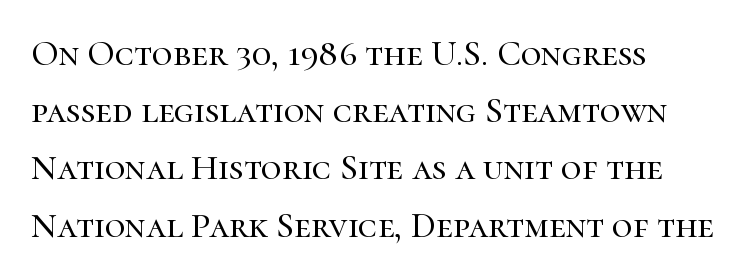
Q: Is the text italic (slanted)? A: No, it is upright.
Q: Is the typeface a serif or a sans-serif typeface? A: Serif.
Q: Is the text underlined? A: No.
Q: How is the paragraph aligned? A: Left-aligned.
Q: Is the spacing between letters normal or unusually wide? A: Normal.
Q: Is the spacing between lines tight, normal or loose? A: Normal.
Q: Width (condensed, normal, or wide)? A: Normal.
Q: Stroke contrast? A: High.
Q: x-height? A: Medium.
Q: Monospaced? A: No.
